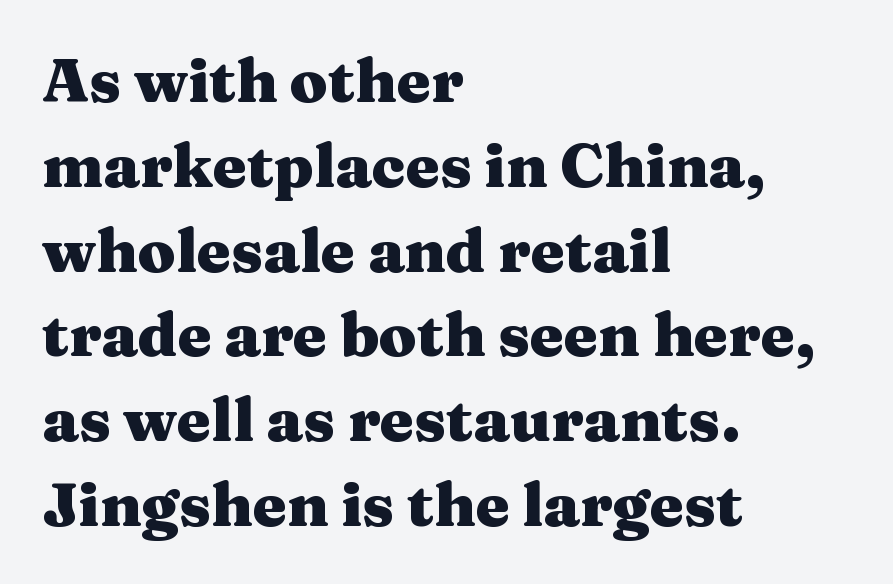
Q: Is the text bold? A: Yes.
Q: Is the text italic (slanted)? A: No, it is upright.
Q: Is the typeface a serif or a sans-serif typeface? A: Serif.
Q: Is the text underlined? A: No.
Q: How is the paragraph aligned? A: Left-aligned.
Q: Is the spacing between letters normal or unusually wide? A: Normal.
Q: Is the spacing between lines tight, normal or loose? A: Normal.
Q: Width (condensed, normal, or wide)? A: Wide.
Q: Stroke contrast? A: Medium.
Q: x-height? A: Medium.
Q: Monospaced? A: No.
